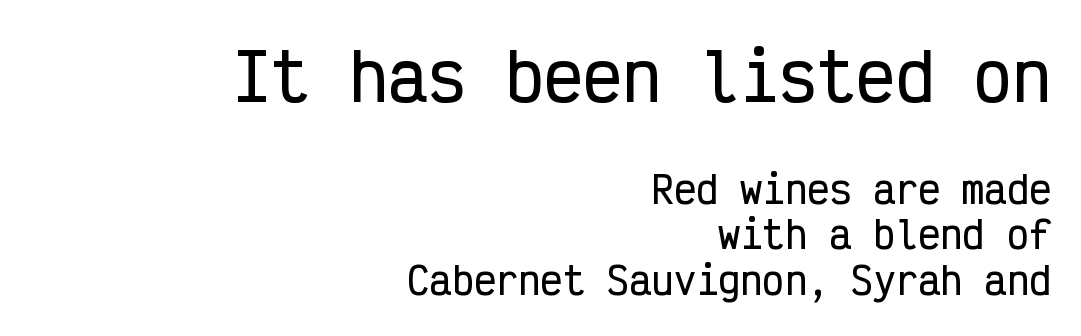
{"serif": "no", "italic": "no", "width": "condensed", "stroke_contrast": "low", "x_height": "medium", "monospaced": "yes", "underline": "no", "align": "right", "line_spacing_ratio": 1.24, "letter_spacing": "normal", "letter_spacing_em": 0.0, "larger_block": "first", "size_ratio": 1.76, "glyph_px": 65}
